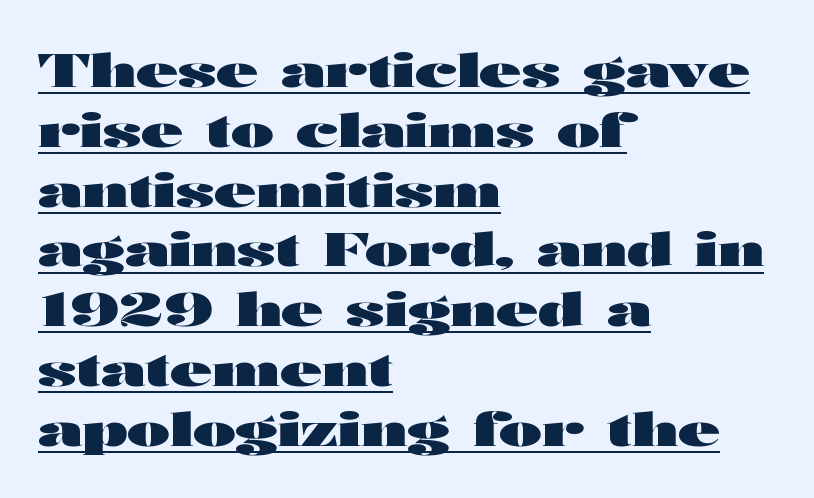
Q: Is the text bold? A: Yes.
Q: Is the text italic (slanted)? A: No, it is upright.
Q: Is the typeface a serif or a sans-serif typeface? A: Serif.
Q: Is the text underlined? A: Yes.
Q: How is the paragraph aligned? A: Left-aligned.
Q: Is the spacing between letters normal or unusually wide? A: Normal.
Q: Is the spacing between lines tight, normal or loose? A: Normal.
Q: Width (condensed, normal, or wide)? A: Wide.
Q: Stroke contrast? A: High.
Q: x-height? A: Medium.
Q: Monospaced? A: No.
